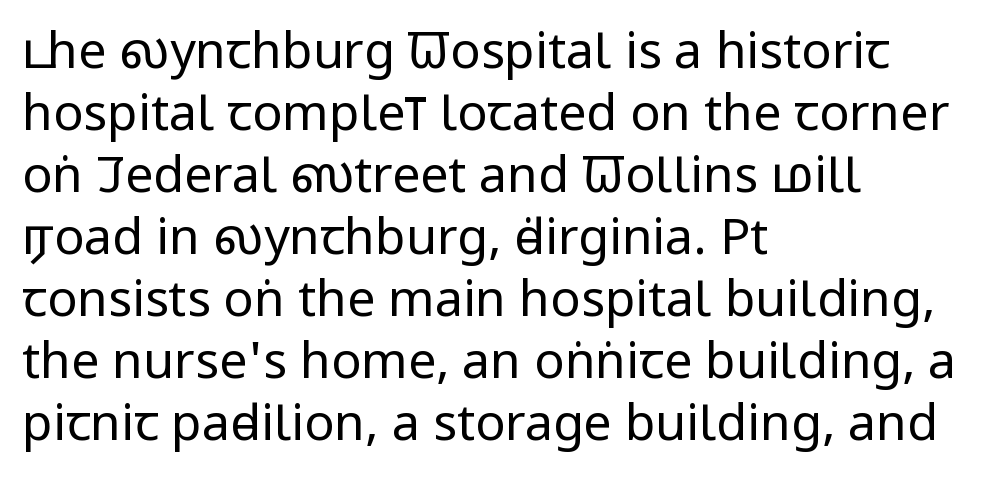
A typesetter would call this proportional, since set widths differ per character. Nothing sits at the stroke ends, so this counts as sans-serif. No italicization has been applied; the sample stays upright. Students, note that the glyphs here touch the page at normal intervals.
